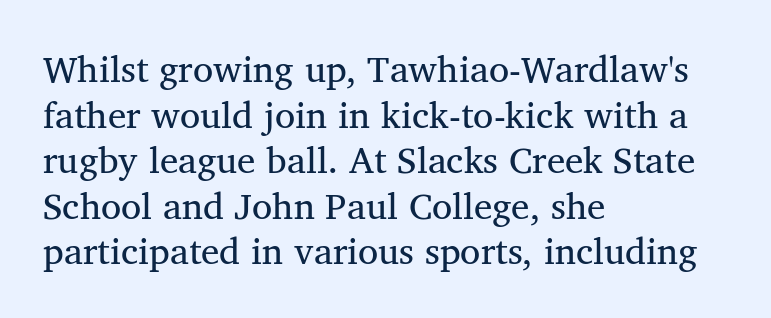
{"serif": "yes", "italic": "no", "bold": "no", "weight": "regular", "width": "normal", "stroke_contrast": "medium", "x_height": "medium", "monospaced": "no", "underline": "no", "align": "left", "line_spacing_ratio": 1.23, "letter_spacing": "normal", "letter_spacing_em": 0.0, "glyph_px": 37}
